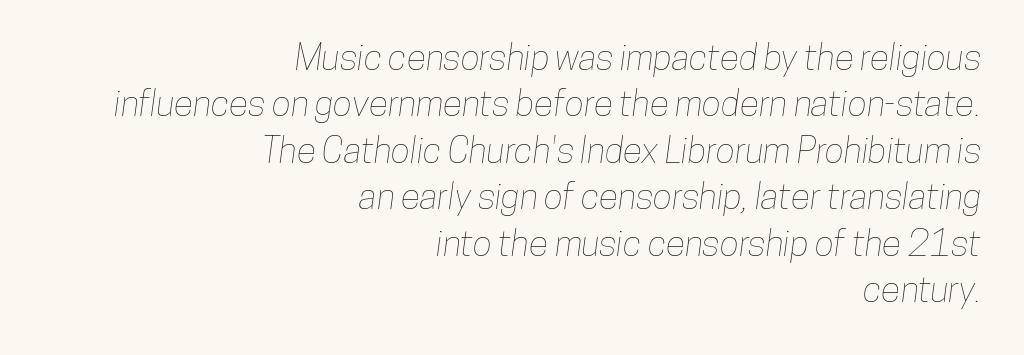
The face used here is proportionally spaced, like ordinary book or web type. The tracking reads as untouched default to a designer's eye. All the whitespace from short lines collects on the left. The string is rendered with underlining switched off.
